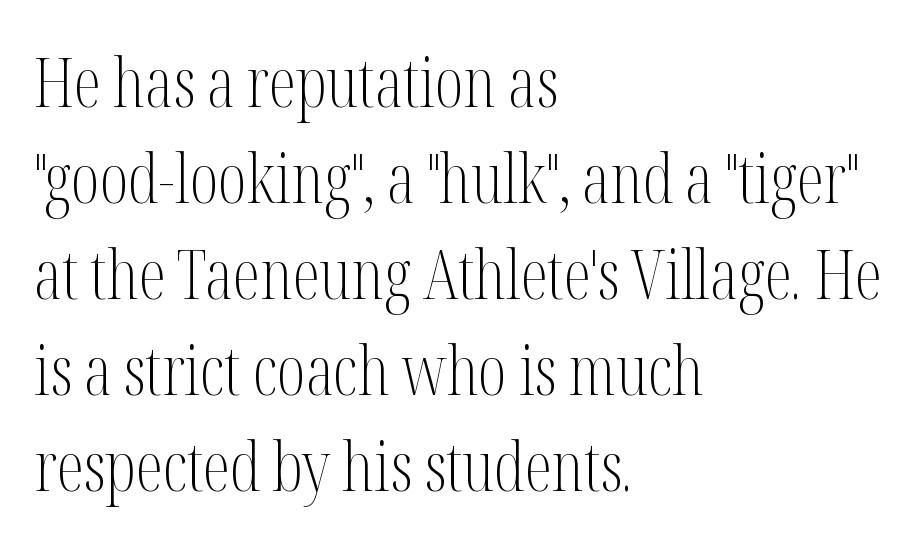
Layout note: lines flush left. Students, observe: this is what conventionally led text looks like. Each letter keeps its own natural width here, so spacing adapts to shape. Tracking value appears to be zero — textbook default spacing. Note: serifs present on the glyphs.
